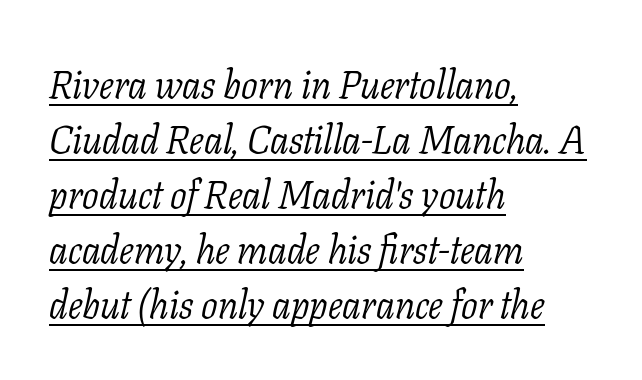
The image shows 39 px light serif type, italic (leaning right); set left-aligned, normal line spacing (1.41x), normal letter spacing, underlined; low stroke contrast and a medium x-height.
